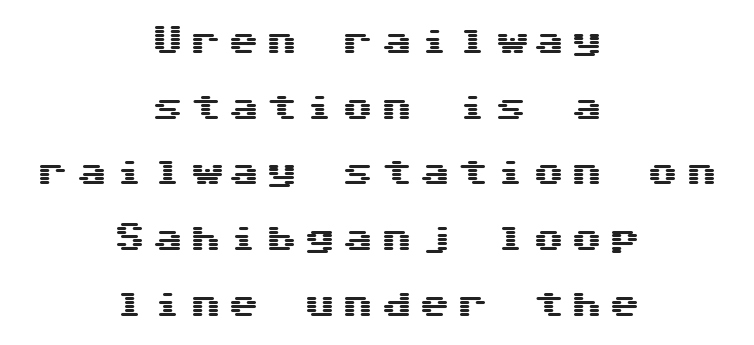
Alignment: centered. Unmarked baselines from the first word to the last. Successive baselines arrive slowly, with a big drop between each. Note the uniform advance width — an 'i' takes as much space as an 'm'. Nope, no serifs anywhere on these letters. Ordinary non-slanted type is in use.
